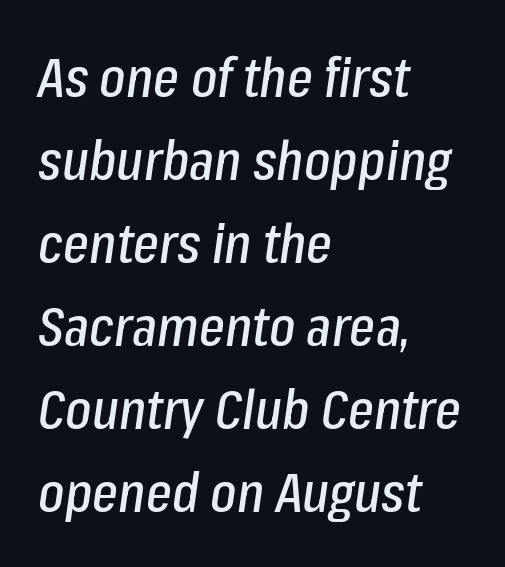
Q: Is the text italic (slanted)? A: Yes, it leans right by about 8 degrees.
Q: Is the text underlined? A: No.
Q: How is the paragraph aligned? A: Left-aligned.
Q: Is the spacing between letters normal or unusually wide? A: Normal.
Q: Is the spacing between lines tight, normal or loose? A: Normal.
Q: Width (condensed, normal, or wide)? A: Condensed.
Q: Stroke contrast? A: Low.
Q: x-height? A: Medium.
Q: Monospaced? A: No.
